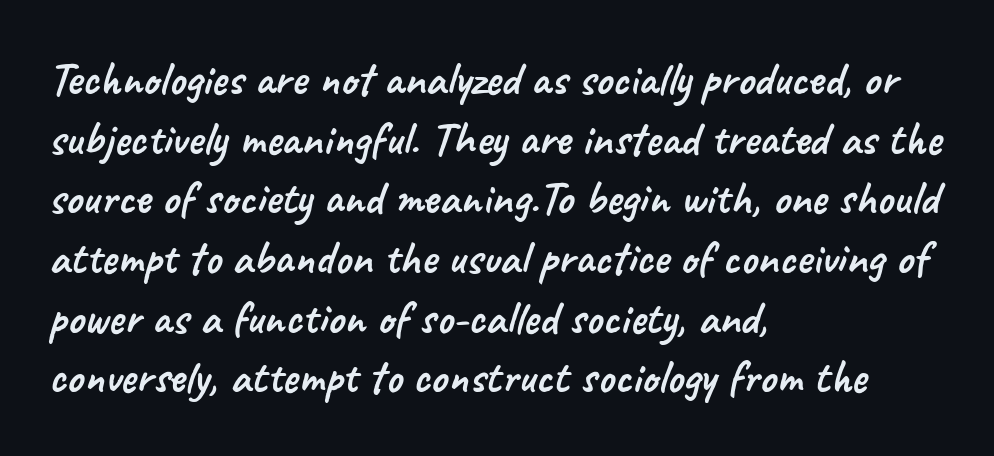
Character widths vary here, with narrow letters taking less room than wide ones. All the whitespace from short lines collects on the right. The string is rendered with underlining switched off. This sample uses plain, unmodified letter spacing.
